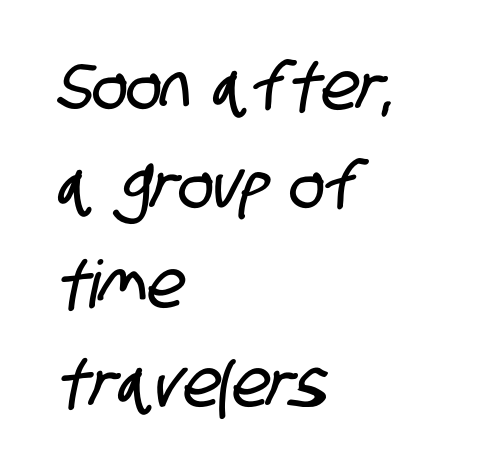
{"serif": "no", "width": "condensed", "stroke_contrast": "low", "x_height": "large", "monospaced": "no", "underline": "no", "align": "left", "line_spacing": "normal", "line_spacing_ratio": 1.5, "letter_spacing": "normal", "letter_spacing_em": 0.0, "glyph_px": 66}
